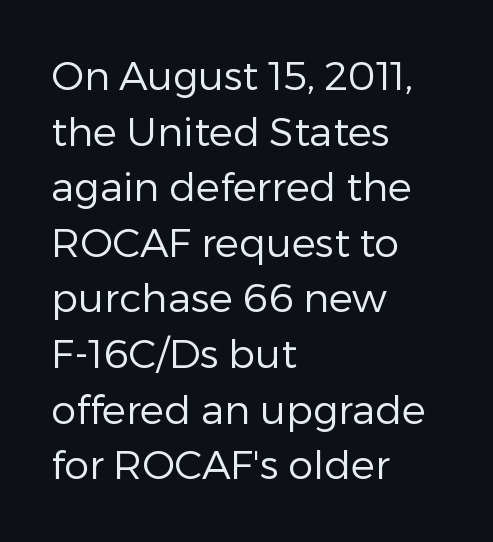
Q: Is the text bold? A: No.
Q: Is the text italic (slanted)? A: No, it is upright.
Q: Is the typeface a serif or a sans-serif typeface? A: Sans-serif.
Q: Is the text underlined? A: No.
Q: How is the paragraph aligned? A: Left-aligned.
Q: Is the spacing between letters normal or unusually wide? A: Normal.
Q: Is the spacing between lines tight, normal or loose? A: Normal.
Q: Width (condensed, normal, or wide)? A: Normal.
Q: Stroke contrast? A: Low.
Q: x-height? A: Medium.
Q: Monospaced? A: No.
